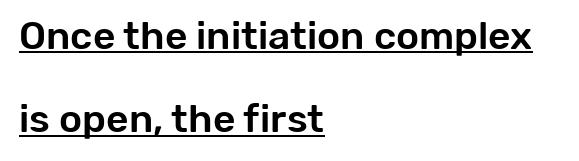
The image shows 39 px sans-serif type, upright; set left-aligned, loose line spacing (2.14x), normal letter spacing, underlined; low stroke contrast and a medium x-height.
